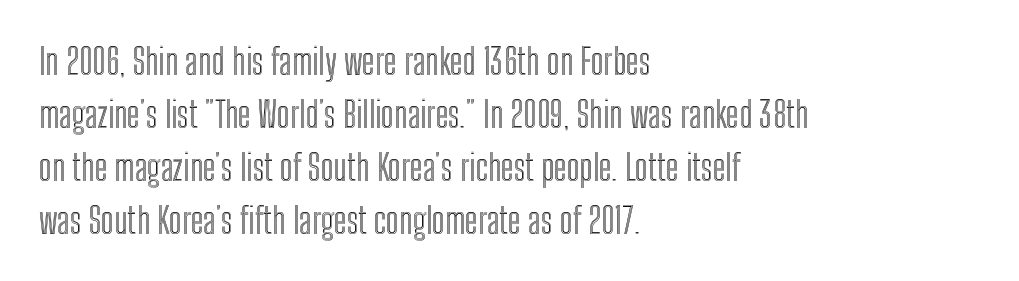
Q: Is the text italic (slanted)? A: No, it is upright.
Q: Is the text underlined? A: No.
Q: How is the paragraph aligned? A: Left-aligned.
Q: Is the spacing between letters normal or unusually wide? A: Normal.
Q: Is the spacing between lines tight, normal or loose? A: Normal.
Q: Width (condensed, normal, or wide)? A: Condensed.
Q: x-height? A: Medium.
Q: Monospaced? A: No.
